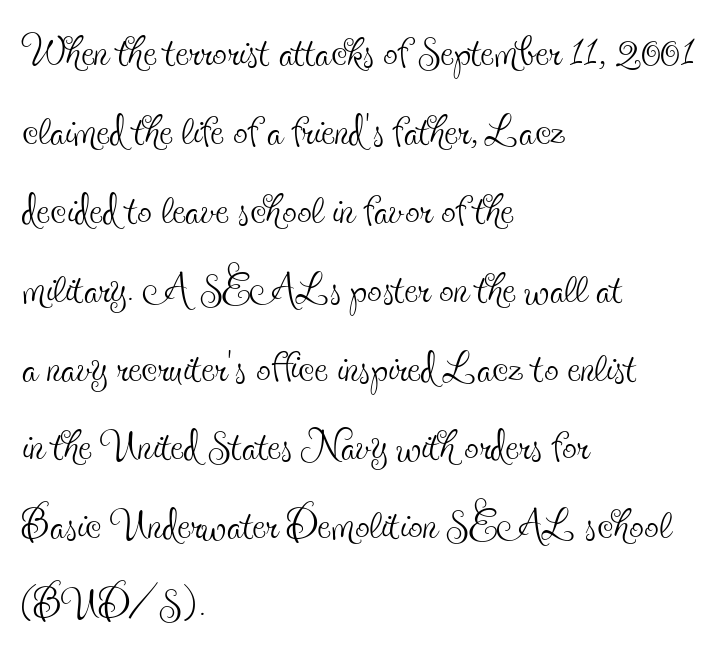
The image shows 58 px thin, condensed serif type; set left-aligned, normal line spacing (1.36x), normal letter spacing, not underlined; a small x-height.
